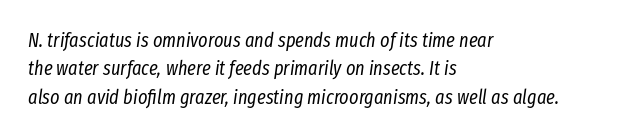
{"italic": "yes", "lean": "right", "slant_degrees": 8, "bold": "no", "underline": "no", "align": "left", "line_spacing": "normal", "line_spacing_ratio": 1.42, "letter_spacing": "normal", "letter_spacing_em": 0.0, "glyph_px": 20}
